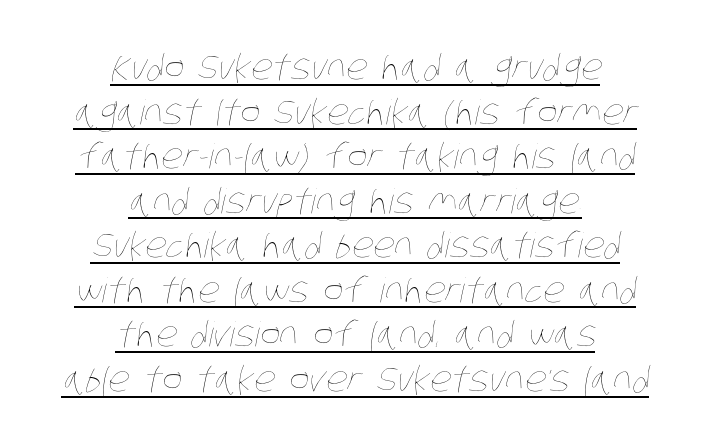
{"bold": "no", "weight": "thin", "width": "condensed", "stroke_contrast": "low", "x_height": "large", "monospaced": "no", "underline": "yes", "align": "center", "line_spacing": "normal", "line_spacing_ratio": 1.31, "letter_spacing": "normal", "letter_spacing_em": 0.0, "glyph_px": 34}
